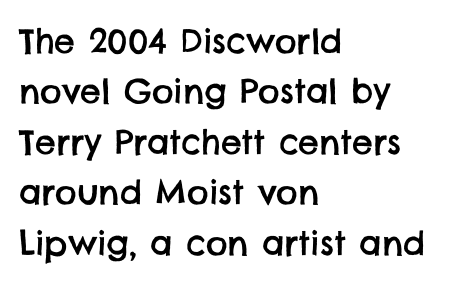
The specimen omits any rule beneath the text block's lines. Each letter keeps its own natural width here, so spacing adapts to shape. Line starts are locked; line ends wander. Horizontal bands of white between lines are of average thickness. A typesetter would label this face a sans.
